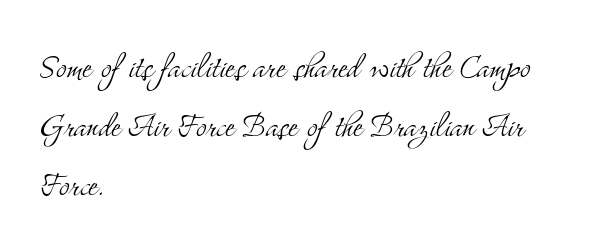
You could not count columns in this text — the font is proportionally spaced. Tracking value appears to be zero — textbook default spacing. Quick note: underline off. Old-style or modern, the face here clearly has serifs. These lines are set flush left with a ragged right edge.
